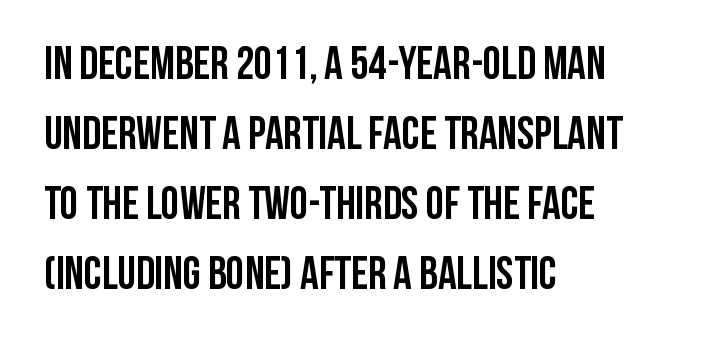
{"serif": "no", "italic": "no", "bold": "yes", "weight": "semibold", "width": "condensed", "stroke_contrast": "low", "x_height": "large", "monospaced": "no", "underline": "no", "align": "left", "line_spacing": "normal", "line_spacing_ratio": 1.52, "letter_spacing": "normal", "letter_spacing_em": 0.0, "glyph_px": 46}
